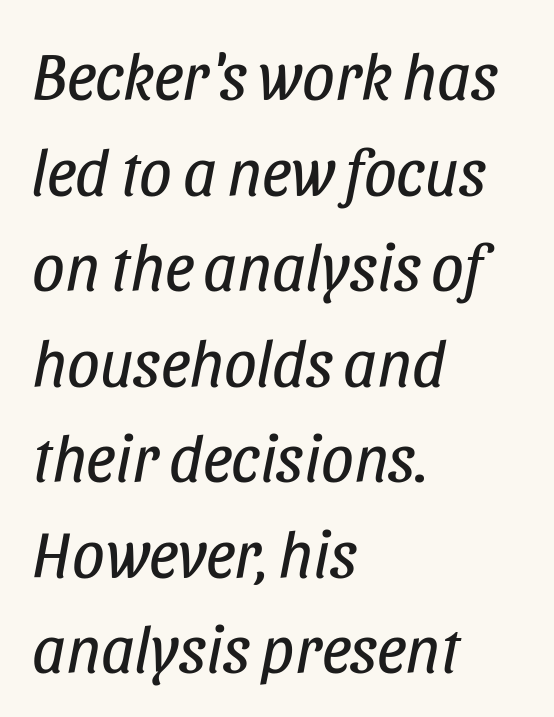
The image shows 65 px regular-weight, condensed type, italic (leaning right); set left-aligned, normal line spacing (1.47x), normal letter spacing, not underlined; low stroke contrast and a large x-height.
